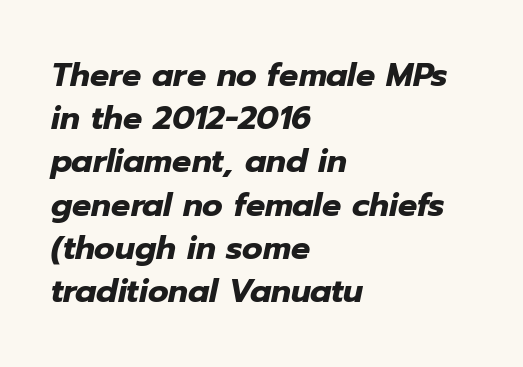
Tracking value appears to be zero — textbook default spacing. As a designer I'd log this as weight 700, bold. The rendering applies a slant to the glyphs. Left-aligned paragraph, ragged on the right. Descenders hang freely into open space. Whoever set this chose a conventional vertical rhythm.
